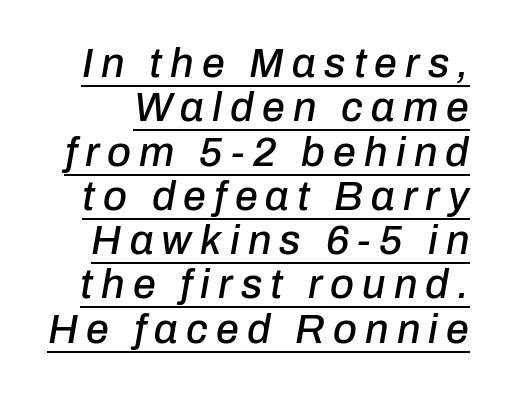
The image shows 41 px text type, italic (leaning right); set tight line spacing (1.08x), unusually wide letter spacing (+0.2 em), underlined; low stroke contrast and a medium x-height.
